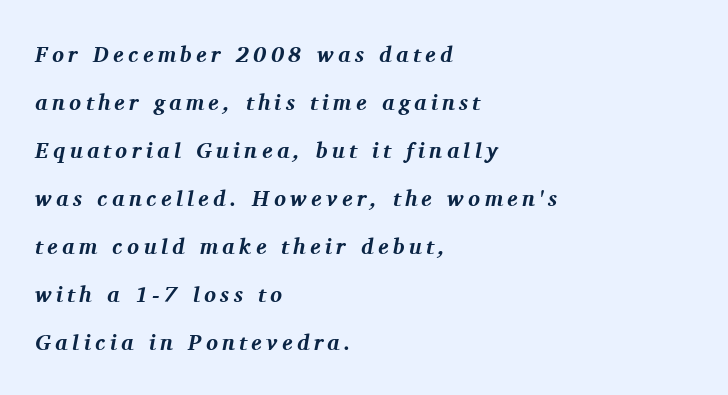
{"italic": "yes", "lean": "right", "slant_degrees": 11, "bold": "yes", "underline": "no", "align": "left", "line_spacing": "loose", "line_spacing_ratio": 2.18, "letter_spacing": "wide", "letter_spacing_em": 0.2, "glyph_px": 22}
